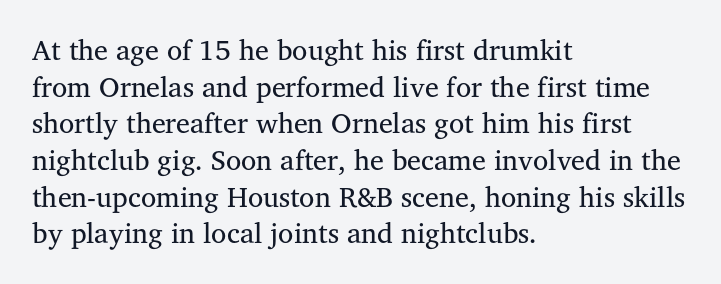
Q: Is the text bold? A: No.
Q: Is the text italic (slanted)? A: No, it is upright.
Q: Is the typeface a serif or a sans-serif typeface? A: Serif.
Q: Is the text underlined? A: No.
Q: How is the paragraph aligned? A: Left-aligned.
Q: Is the spacing between letters normal or unusually wide? A: Normal.
Q: Is the spacing between lines tight, normal or loose? A: Normal.
Q: Width (condensed, normal, or wide)? A: Normal.
Q: Stroke contrast? A: Medium.
Q: x-height? A: Medium.
Q: Monospaced? A: No.
